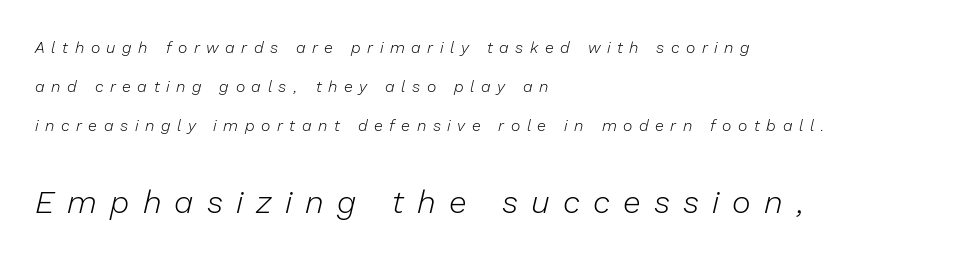
{"italic": "yes", "lean": "right", "slant_degrees": 13, "bold": "no", "weight": "light", "width": "normal", "stroke_contrast": "low", "x_height": "medium", "monospaced": "no", "underline": "no", "align": "left", "line_spacing": "loose", "line_spacing_ratio": 2.43, "letter_spacing": "wide", "letter_spacing_em": 0.41, "larger_block": "second", "size_ratio": 2.0, "glyph_px": 32}
